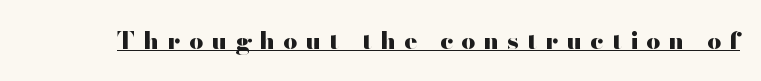
Decoration check: the copy is underlined. Designer's note — italics off, roman on. These lines have a slow, spaced-out rhythm from letter to letter. Notice how thick the strokes are: this is what a full bold looks like.
